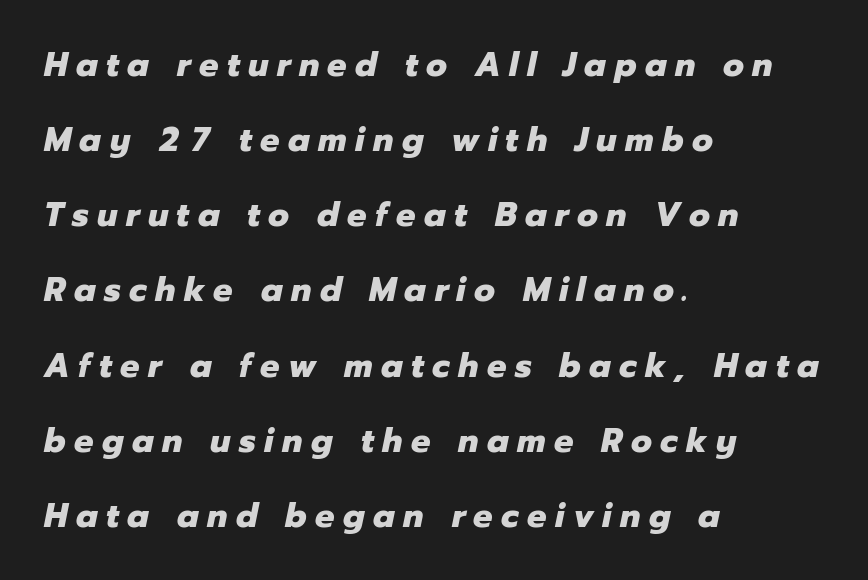
Q: Is the text bold? A: Yes.
Q: Is the text italic (slanted)? A: Yes, it leans right by about 12 degrees.
Q: Is the text underlined? A: No.
Q: How is the paragraph aligned? A: Left-aligned.
Q: Is the spacing between letters normal or unusually wide? A: Unusually wide.
Q: Is the spacing between lines tight, normal or loose? A: Loose.
Q: Width (condensed, normal, or wide)? A: Normal.
Q: Stroke contrast? A: Low.
Q: x-height? A: Medium.
Q: Monospaced? A: No.
